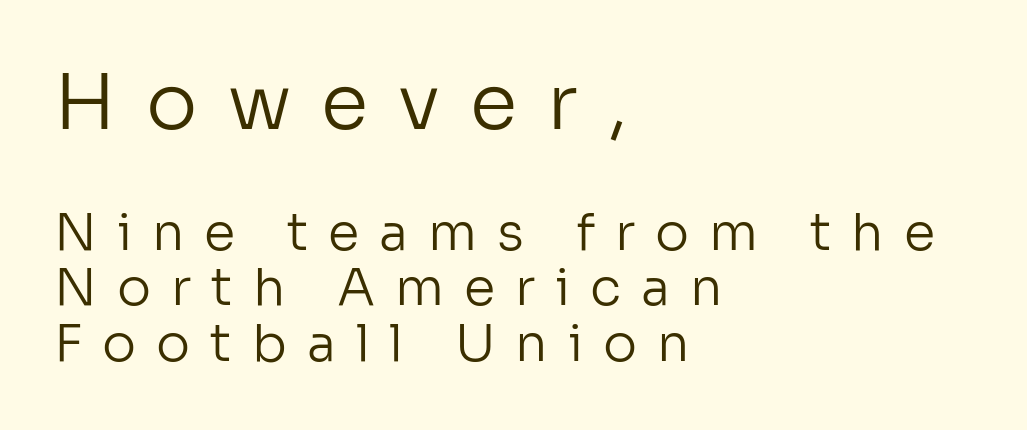
Q: Is the text bold? A: No.
Q: Is the text italic (slanted)? A: No, it is upright.
Q: Is the typeface a serif or a sans-serif typeface? A: Sans-serif.
Q: Is the text underlined? A: No.
Q: How is the paragraph aligned? A: Left-aligned.
Q: Is the spacing between letters normal or unusually wide? A: Unusually wide.
Q: Is the spacing between lines tight, normal or loose? A: Tight.
Q: Which block of text is set in a larger size, the first (top) or the second (bottom)? A: The first (top) one.
Q: Width (condensed, normal, or wide)? A: Normal.
Q: Stroke contrast? A: Low.
Q: x-height? A: Medium.
Q: Monospaced? A: No.
